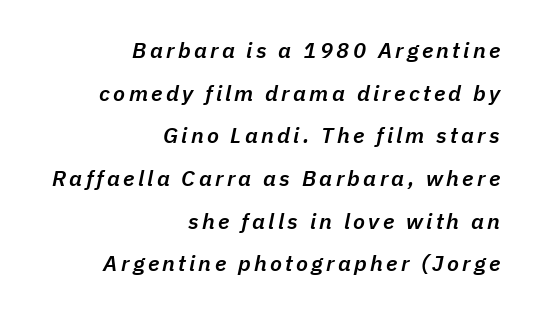
{"italic": "yes", "lean": "right", "slant_degrees": 11, "bold": "semi", "underline": "no", "align": "right", "line_spacing": "loose", "line_spacing_ratio": 1.94, "glyph_px": 22}
